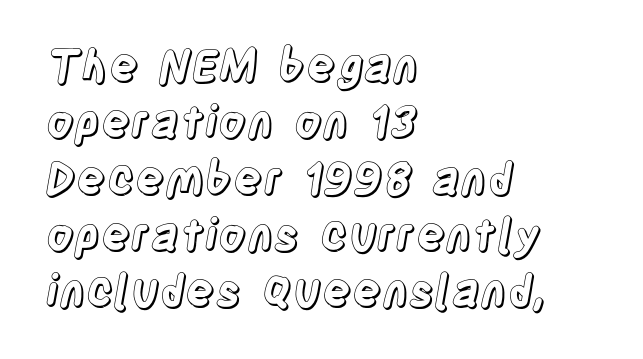
Q: Is the text italic (slanted)? A: Yes.
Q: Is the text underlined? A: No.
Q: How is the paragraph aligned? A: Left-aligned.
Q: Is the spacing between letters normal or unusually wide? A: Normal.
Q: Is the spacing between lines tight, normal or loose? A: Normal.
Q: Width (condensed, normal, or wide)? A: Condensed.
Q: x-height? A: Large.
Q: Monospaced? A: No.
